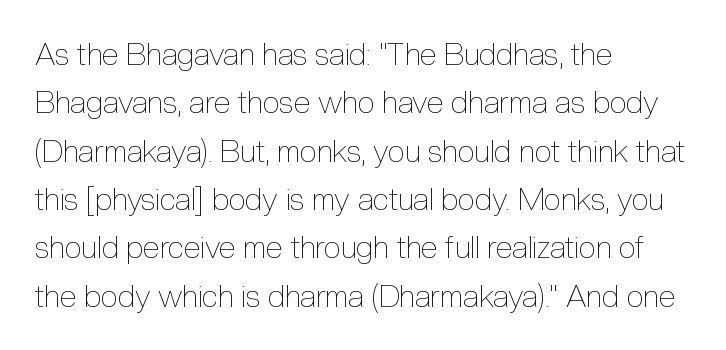
The image shows 31 px thin, condensed type, upright; set left-aligned, normal line spacing (1.56x), normal letter spacing, not underlined; a medium x-height.
